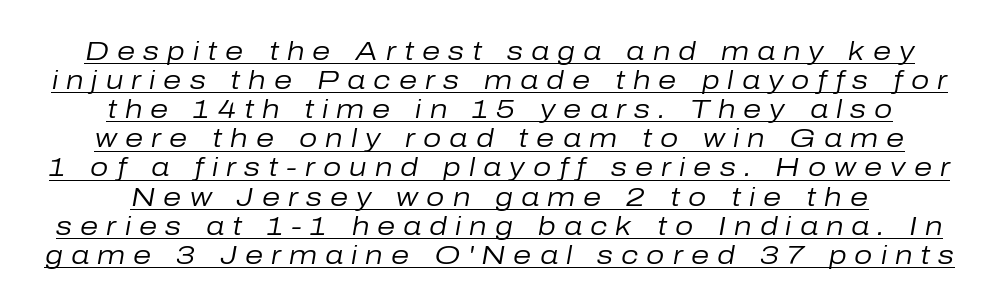
Q: Is the text bold? A: No.
Q: Is the text italic (slanted)? A: Yes, it leans right by about 10 degrees.
Q: Is the text underlined? A: Yes.
Q: How is the paragraph aligned? A: Centered.
Q: Is the spacing between letters normal or unusually wide? A: Unusually wide.
Q: Is the spacing between lines tight, normal or loose? A: Tight.
